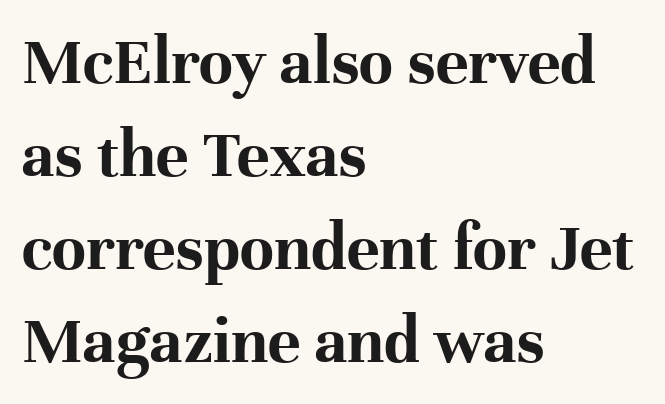
Q: Is the text bold? A: Yes.
Q: Is the text italic (slanted)? A: No, it is upright.
Q: Is the typeface a serif or a sans-serif typeface? A: Serif.
Q: Is the text underlined? A: No.
Q: How is the paragraph aligned? A: Left-aligned.
Q: Is the spacing between letters normal or unusually wide? A: Normal.
Q: Is the spacing between lines tight, normal or loose? A: Normal.
Q: Width (condensed, normal, or wide)? A: Normal.
Q: Stroke contrast? A: High.
Q: x-height? A: Medium.
Q: Monospaced? A: No.
